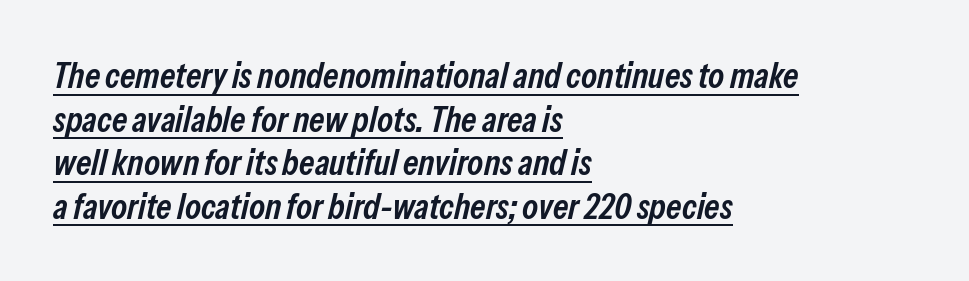
Q: Is the text bold? A: Semi-bold.
Q: Is the text italic (slanted)? A: Yes, it leans right by about 13 degrees.
Q: Is the text underlined? A: Yes.
Q: How is the paragraph aligned? A: Left-aligned.
Q: Is the spacing between letters normal or unusually wide? A: Normal.
Q: Width (condensed, normal, or wide)? A: Condensed.
Q: Stroke contrast? A: Low.
Q: x-height? A: Medium.
Q: Monospaced? A: No.
